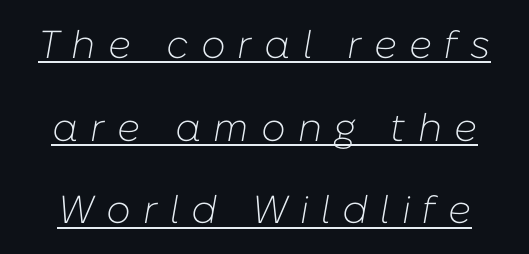
{"italic": "yes", "lean": "right", "slant_degrees": 10, "bold": "no", "weight": "light", "width": "normal", "stroke_contrast": "low", "x_height": "medium", "monospaced": "no", "underline": "yes", "line_spacing": "loose", "line_spacing_ratio": 2.12, "letter_spacing": "wide", "letter_spacing_em": 0.31, "glyph_px": 39}
